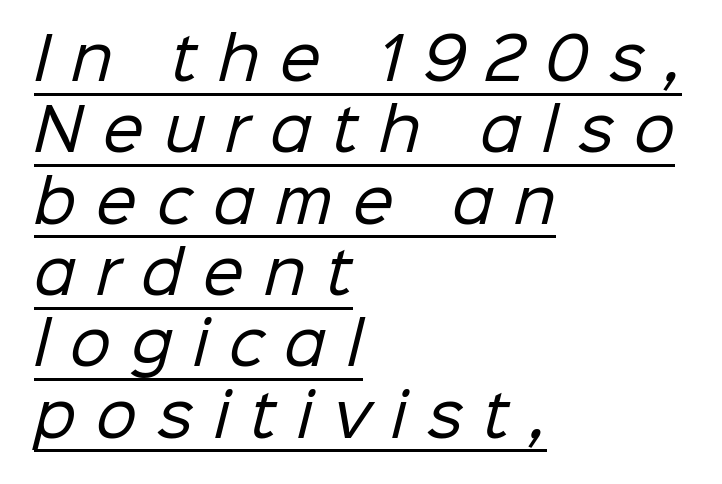
A continuous stroke trails under the words, as in a hyperlink. On a weight scale, this lands at 450 or below. The lines in this sample share a left origin and differ only in where they stop. These lines are rendered in a variable-pitch font. Look at the tracking — it's clearly loosened, letters drifting apart. This is sans-serif lettering, the kind often seen on screens and signage.
